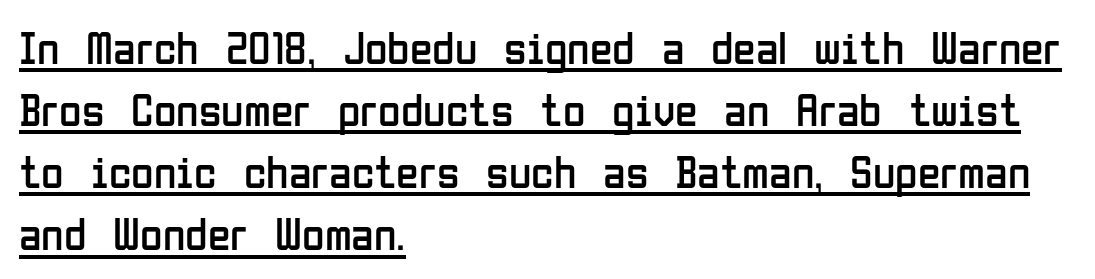
Q: Is the text bold? A: No.
Q: Is the text italic (slanted)? A: No, it is upright.
Q: Is the typeface a serif or a sans-serif typeface? A: Sans-serif.
Q: Is the text underlined? A: Yes.
Q: How is the paragraph aligned? A: Left-aligned.
Q: Is the spacing between letters normal or unusually wide? A: Normal.
Q: Is the spacing between lines tight, normal or loose? A: Normal.
Q: Width (condensed, normal, or wide)? A: Condensed.
Q: Stroke contrast? A: Low.
Q: x-height? A: Medium.
Q: Monospaced? A: No.
